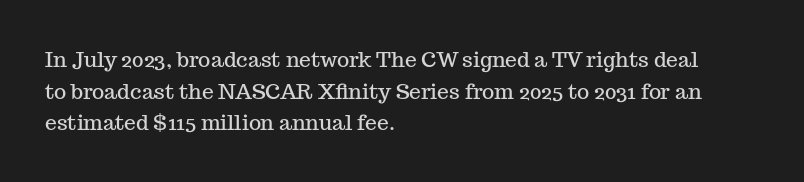
Q: Is the text italic (slanted)? A: No, it is upright.
Q: Is the text underlined? A: No.
Q: How is the paragraph aligned? A: Left-aligned.
Q: Is the spacing between letters normal or unusually wide? A: Normal.
Q: Is the spacing between lines tight, normal or loose? A: Normal.
